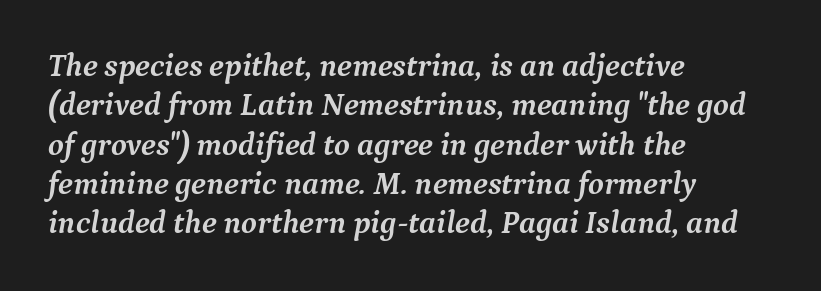
Typesetter's note: full bold, strokes at maximum text heaviness. A typesetter would label this face a serif. Unmarked baselines from the first word to the last. Character widths vary here, with narrow letters taking less room than wide ones. Yep, that's italic — everything's leaning. The passage shown has conventional tracking throughout.
